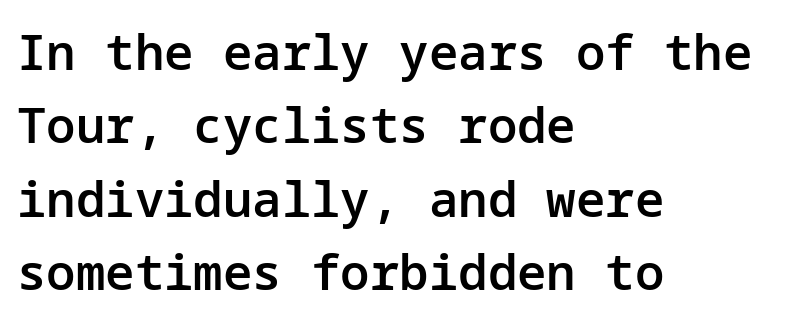
The designer left line spacing at the default. Rendered with straight, roman letterforms. Strokes here are thickened, but only to semibold level. Serifs: no, the terminals of the letterforms are clean.
